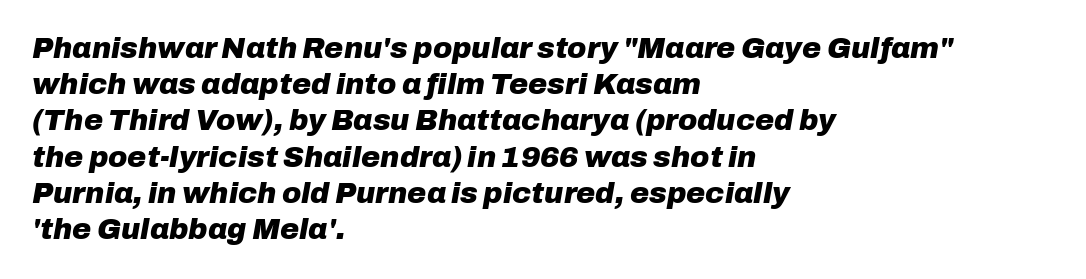
Any mark beneath the type? The region is blank. Between one letter and the next there's only the usual sliver of space. The rendering anchors every line to the left-hand side. The rendering applies a slant to the glyphs.
